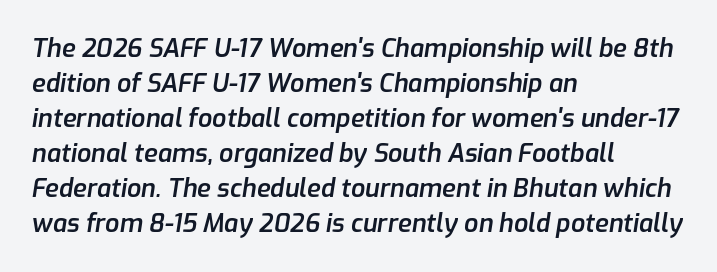
Q: Is the text bold? A: Semi-bold.
Q: Is the text italic (slanted)? A: Yes, it leans right by about 9 degrees.
Q: Is the text underlined? A: No.
Q: How is the paragraph aligned? A: Left-aligned.
Q: Is the spacing between letters normal or unusually wide? A: Normal.
Q: Is the spacing between lines tight, normal or loose? A: Normal.
